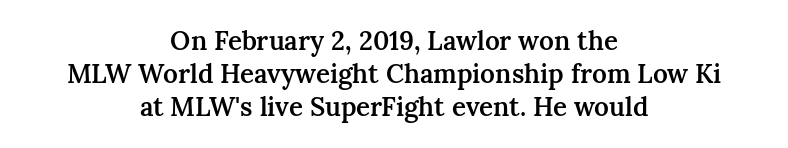
Standard letterfit; no display-style spreading of the glyphs. The passage is arranged like a title page — every line centered. Tall strokes in this sample are plumb rather than angled. Plain, unruled lines of type. Strokes here are thickened, but only to semibold level.
